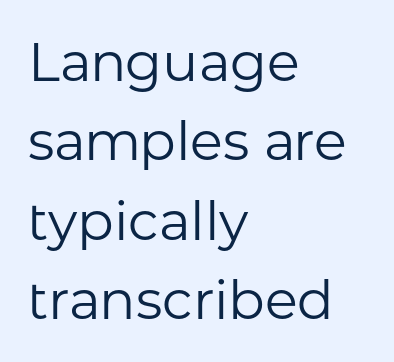
{"serif": "no", "italic": "no", "bold": "no", "weight": "regular", "width": "normal", "stroke_contrast": "low", "x_height": "medium", "monospaced": "no", "underline": "no", "align": "left", "line_spacing": "normal", "line_spacing_ratio": 1.47, "letter_spacing": "normal", "letter_spacing_em": 0.0, "glyph_px": 54}
